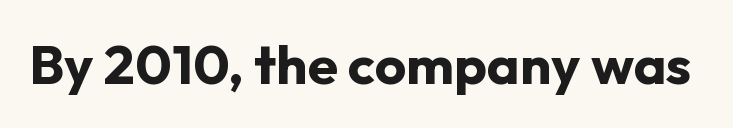
Unlike italic type, these characters show no tilt at all. Nothing unusual about the tracking: characters are spaced as the font intends. The type family on display is of the sans-serif kind. Looks like regular typesetting: each glyph gets only the width it needs.
